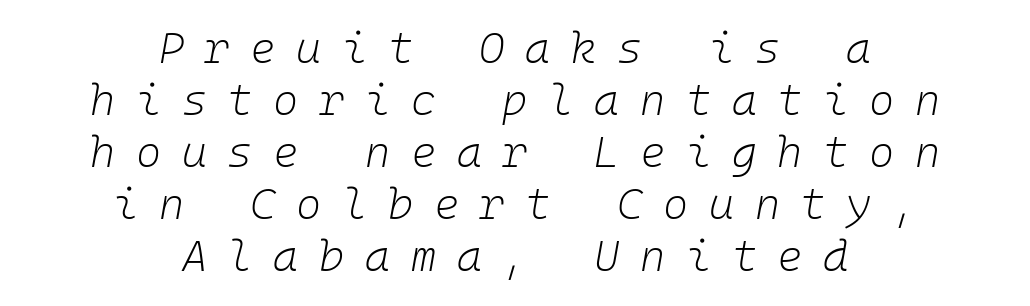
Both edges are ragged and mirror each other, which tells us the setting is centered. Beneath every word, the page is bare. Is the letter spacing exaggerated? Yes — the characters are pushed far apart. These lines are rendered in a fixed-pitch font. This is oblique type, the kind used for emphasis or titles. The strokes carry an ordinary text weight at most.
